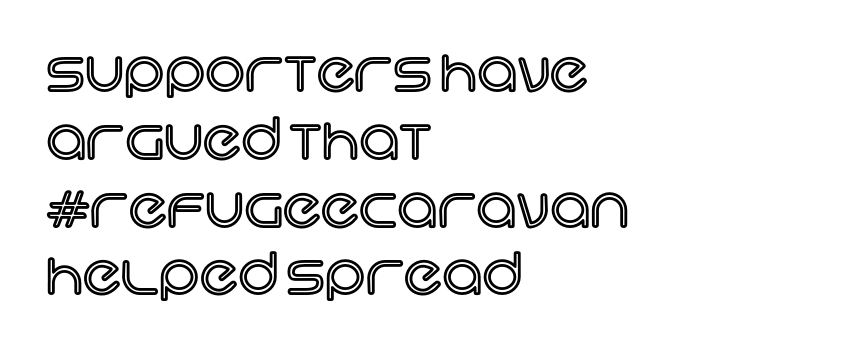
{"italic": "no", "width": "normal", "x_height": "large", "monospaced": "no", "underline": "no", "align": "left", "line_spacing_ratio": 1.21, "letter_spacing": "normal", "letter_spacing_em": 0.0, "glyph_px": 56}
